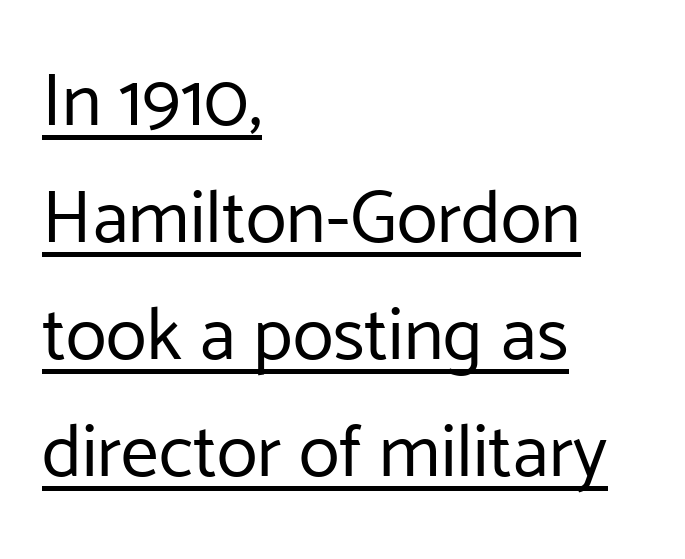
The image shows 75 px regular-weight sans-serif type, upright; set left-aligned, normal line spacing (1.56x), normal letter spacing, underlined; low stroke contrast and a medium x-height.
